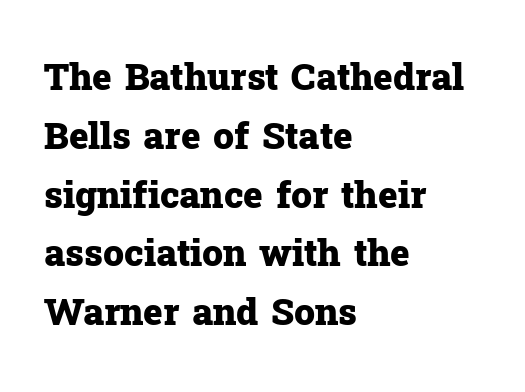
The axis of the letterforms is exactly vertical. These words are printed bold, with thick strokes throughout. How are the letters spaced? Ordinarily, with no added tracking. Check under the words: just untouched page. The text block is weighted toward the left margin, trailing off unevenly rightward. Does the type have serifs? Yes, each stem ends in a small foot.
